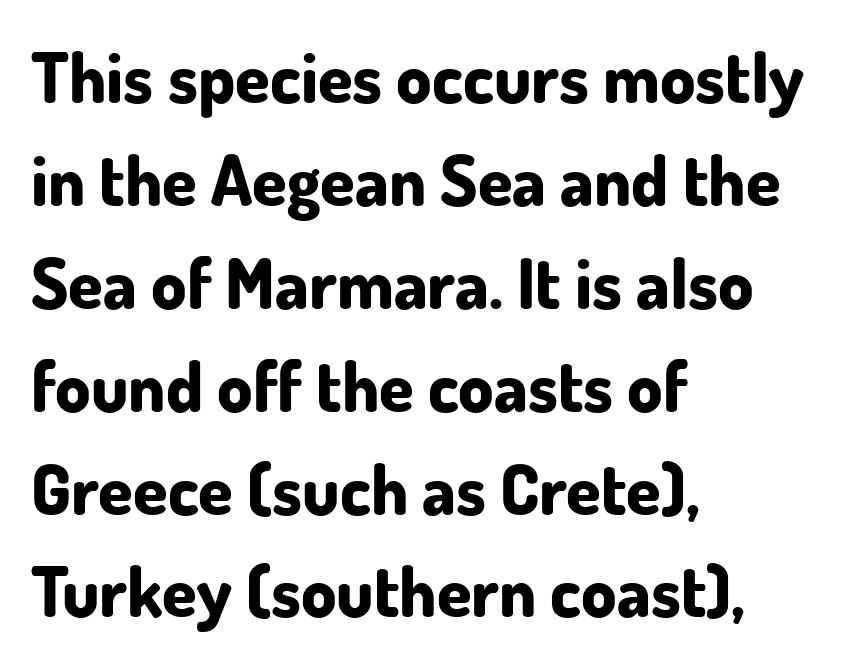
Q: Is the text bold? A: Yes.
Q: Is the text italic (slanted)? A: No, it is upright.
Q: Is the typeface a serif or a sans-serif typeface? A: Sans-serif.
Q: Is the text underlined? A: No.
Q: How is the paragraph aligned? A: Left-aligned.
Q: Is the spacing between letters normal or unusually wide? A: Normal.
Q: Is the spacing between lines tight, normal or loose? A: Normal.
Q: Width (condensed, normal, or wide)? A: Normal.
Q: Stroke contrast? A: Low.
Q: x-height? A: Small.
Q: Monospaced? A: No.
